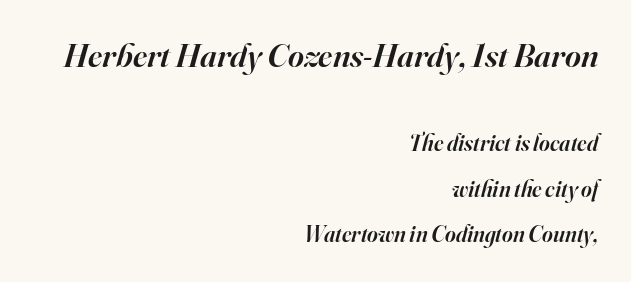
{"serif": "yes", "italic": "yes", "lean": "right", "slant_degrees": 16, "bold": "semi", "weight": "semibold", "width": "normal", "stroke_contrast": "high", "x_height": "small", "monospaced": "no", "underline": "no", "align": "right", "line_spacing": "loose", "line_spacing_ratio": 1.99, "letter_spacing": "normal", "letter_spacing_em": 0.0, "larger_block": "first", "size_ratio": 1.48, "glyph_px": 34}
